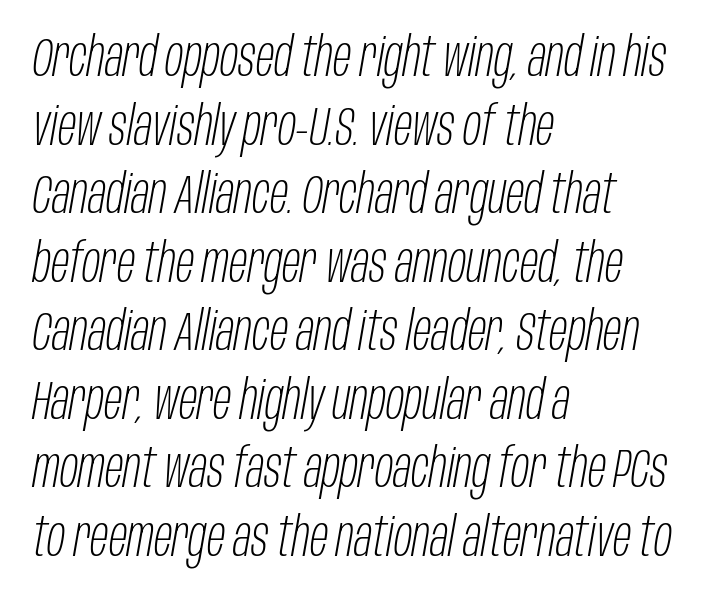
Q: Is the text bold? A: No.
Q: Is the text italic (slanted)? A: Yes, it leans right by about 10 degrees.
Q: Is the text underlined? A: No.
Q: How is the paragraph aligned? A: Left-aligned.
Q: Is the spacing between letters normal or unusually wide? A: Normal.
Q: Is the spacing between lines tight, normal or loose? A: Normal.
Q: Width (condensed, normal, or wide)? A: Condensed.
Q: Stroke contrast? A: Low.
Q: x-height? A: Large.
Q: Monospaced? A: No.
